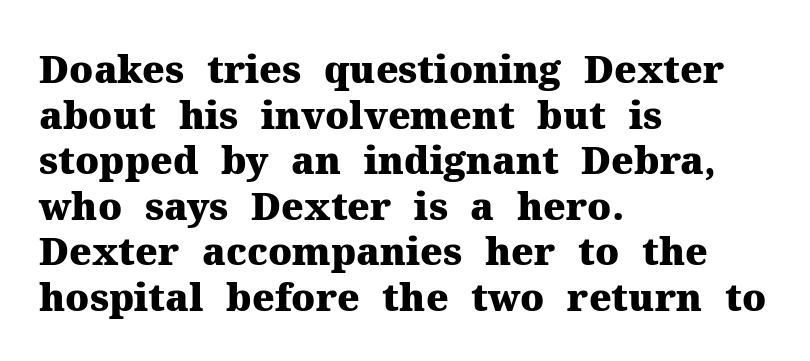
{"serif": "yes", "italic": "no", "bold": "yes", "weight": "heavy", "width": "normal", "stroke_contrast": "medium", "x_height": "medium", "monospaced": "no", "underline": "no", "align": "left", "line_spacing_ratio": 1.2, "letter_spacing": "normal", "letter_spacing_em": 0.0, "glyph_px": 38}
